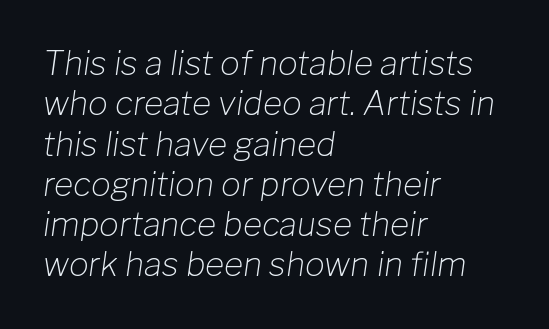
The image shows 33 px light type, italic (leaning right); set left-aligned, line spacing 1.22x, normal letter spacing, not underlined; low stroke contrast and a medium x-height.
